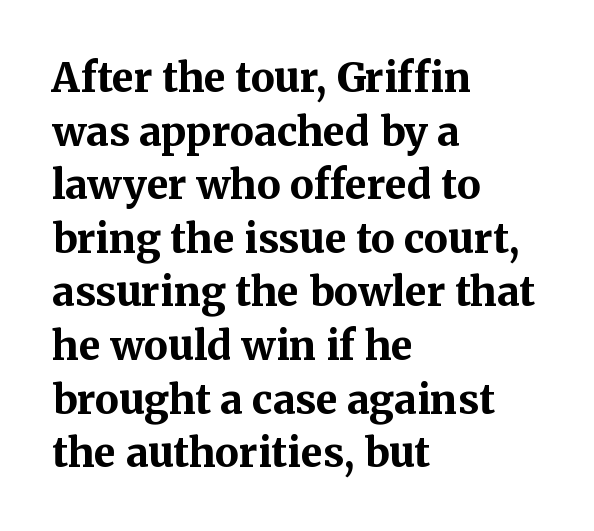
{"serif": "yes", "italic": "no", "bold": "yes", "weight": "bold", "width": "normal", "stroke_contrast": "medium", "x_height": "medium", "monospaced": "no", "underline": "no", "align": "left", "line_spacing": "normal", "line_spacing_ratio": 1.34, "letter_spacing": "normal", "letter_spacing_em": 0.0, "glyph_px": 40}
